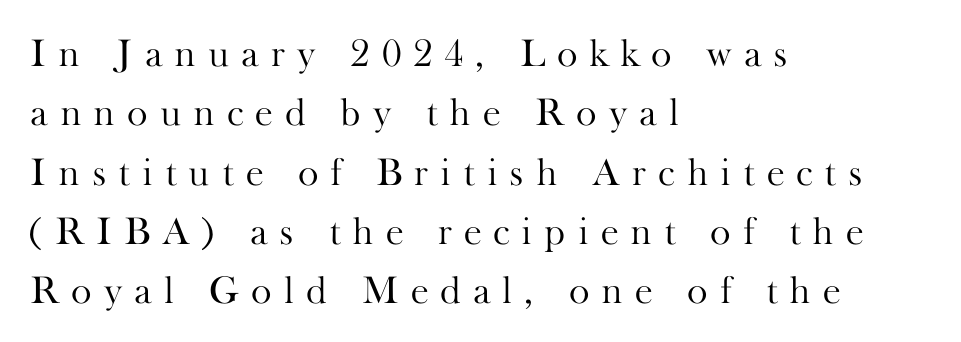
All the whitespace from short lines collects on the right. No heavy texture on the line: the type isn't bold. Each letter keeps its own natural width here, so spacing adapts to shape. A clean baseline with only descenders dipping below it.
